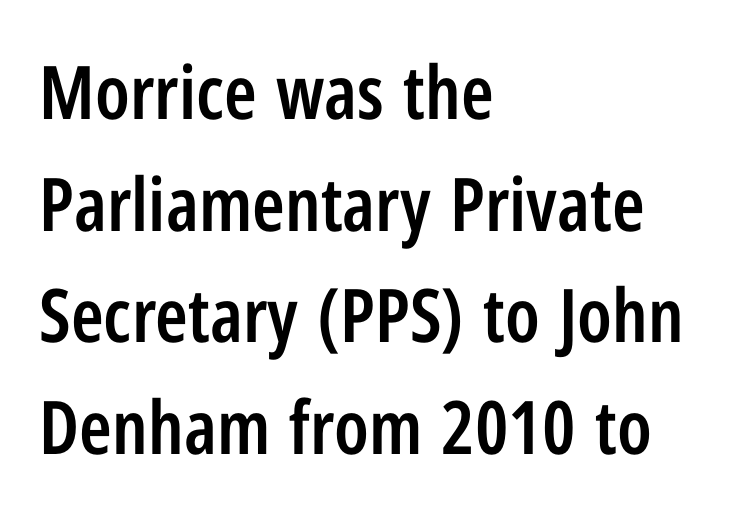
The image shows 74 px semibold, condensed sans-serif type, upright; set left-aligned, normal line spacing (1.51x), normal letter spacing, not underlined; low stroke contrast and a medium x-height.
